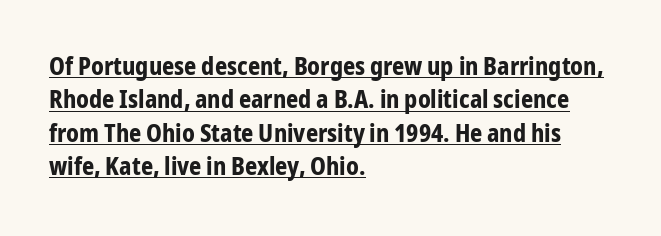
The image shows 24 px bold type, upright; set left-aligned, normal line spacing (1.39x), normal letter spacing, underlined.
